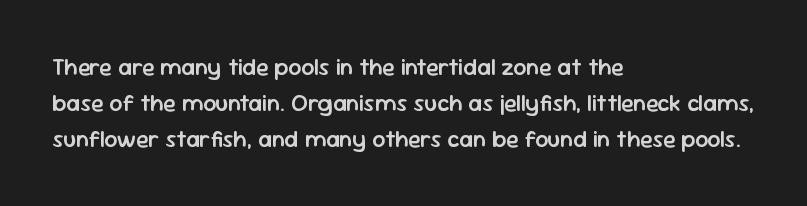
The image shows 23 px text type, upright; set left-aligned, normal line spacing (1.56x), normal letter spacing, not underlined.
